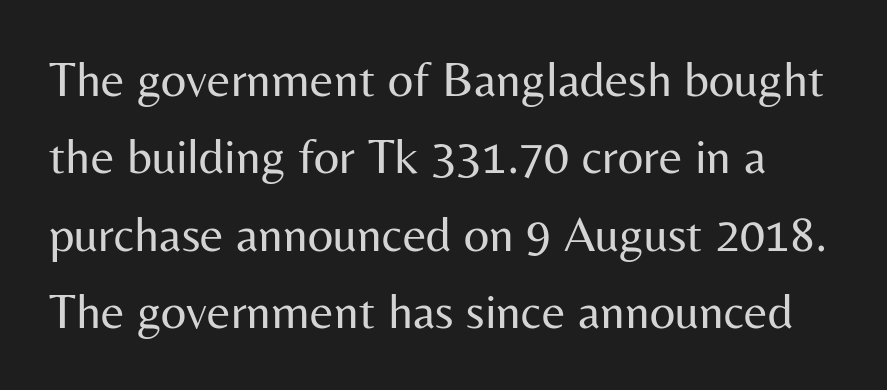
Q: Is the text bold? A: No.
Q: Is the text italic (slanted)? A: No, it is upright.
Q: Is the typeface a serif or a sans-serif typeface? A: Sans-serif.
Q: Is the text underlined? A: No.
Q: Is the spacing between letters normal or unusually wide? A: Normal.
Q: Is the spacing between lines tight, normal or loose? A: Normal.
Q: Width (condensed, normal, or wide)? A: Normal.
Q: Stroke contrast? A: Medium.
Q: x-height? A: Medium.
Q: Monospaced? A: No.
